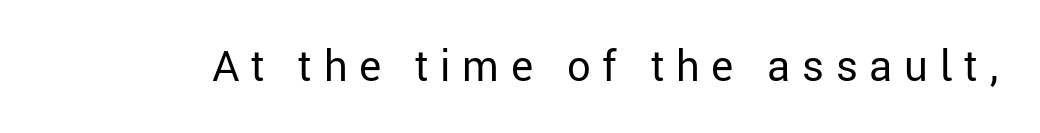
Q: Is the text bold? A: No.
Q: Is the text italic (slanted)? A: No, it is upright.
Q: Is the typeface a serif or a sans-serif typeface? A: Sans-serif.
Q: Is the text underlined? A: No.
Q: Is the spacing between letters normal or unusually wide? A: Unusually wide.
Q: Width (condensed, normal, or wide)? A: Normal.
Q: Stroke contrast? A: Low.
Q: x-height? A: Medium.
Q: Monospaced? A: No.
